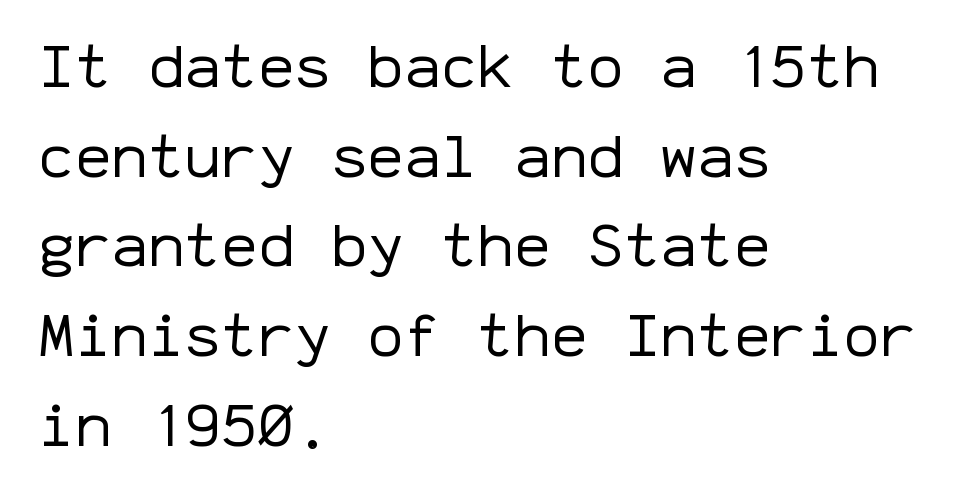
Looks like terminal output: every glyph gets an equal slot. Compared with a typical body face, this is equally light or lighter still. This sample uses an upright cut, with every glyph sitting square on the baseline. Notice how the passage keeps a crisp vertical edge on the left only.
